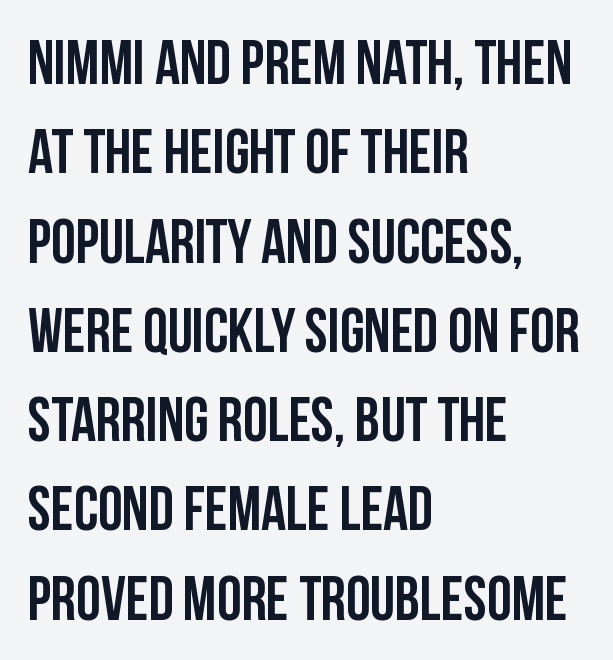
{"serif": "no", "italic": "no", "bold": "yes", "weight": "semibold", "width": "condensed", "stroke_contrast": "low", "x_height": "large", "monospaced": "no", "underline": "no", "align": "left", "line_spacing": "normal", "line_spacing_ratio": 1.44, "letter_spacing": "normal", "letter_spacing_em": 0.0, "glyph_px": 62}
